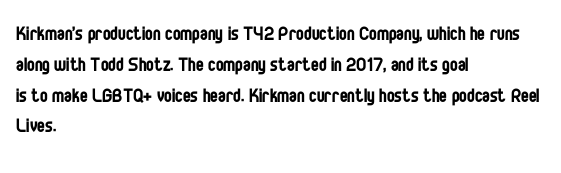
Descenders are the only things crossing below the line. The font sits on the lighter half of the weight spectrum, regular included. Does the copy run flush right? No — it runs flush left. Vertically, the passage feels balanced, rows spaced as you'd expect.
